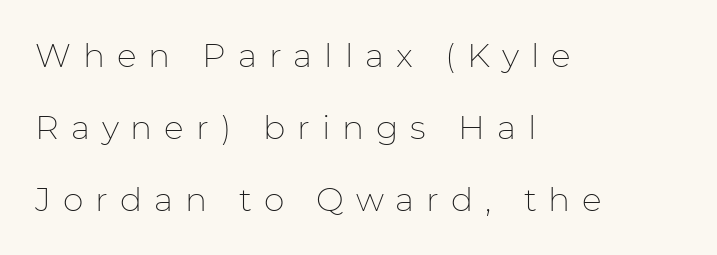
Do the characters align in a grid? No, the font is proportional. Vertically, the passage feels expansive, rows floating well apart. The passage shown has open, widely tracked lettering throughout. Leftover space on each line is placed entirely after the last word.
